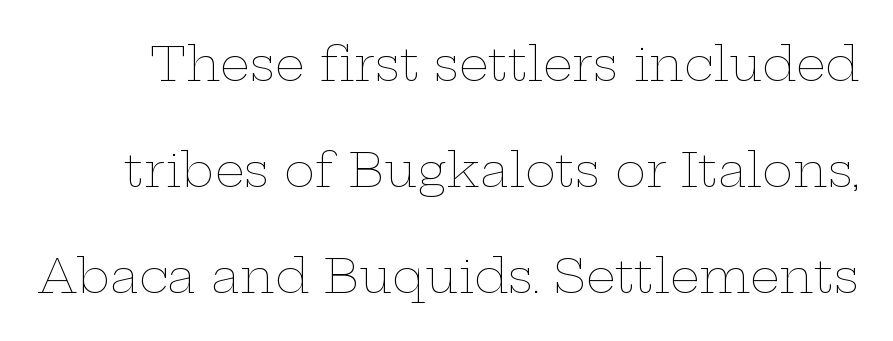
Q: Is the text bold? A: No.
Q: Is the text italic (slanted)? A: No, it is upright.
Q: Is the text underlined? A: No.
Q: Is the spacing between letters normal or unusually wide? A: Normal.
Q: Is the spacing between lines tight, normal or loose? A: Loose.
Q: Width (condensed, normal, or wide)? A: Wide.
Q: Stroke contrast? A: Low.
Q: x-height? A: Medium.
Q: Monospaced? A: No.
